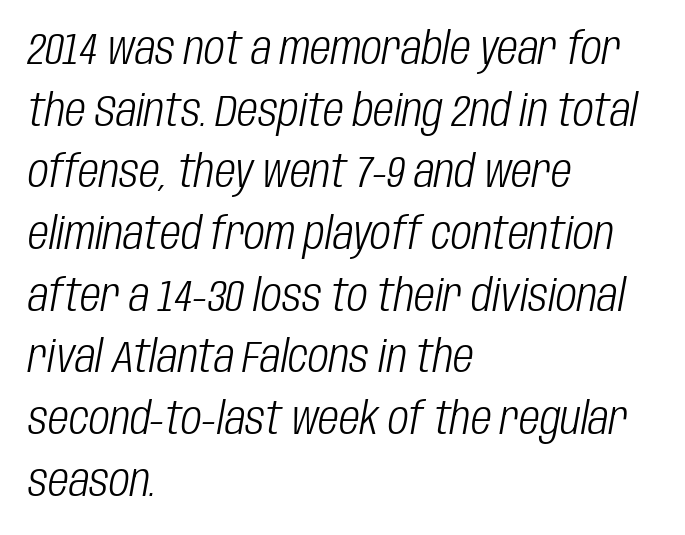
The compositor pushed each line to the left boundary. These lines are rendered in a variable-pitch font. The passage shown leans; its letterforms are oblique. Descenders are the only things crossing below the line.
